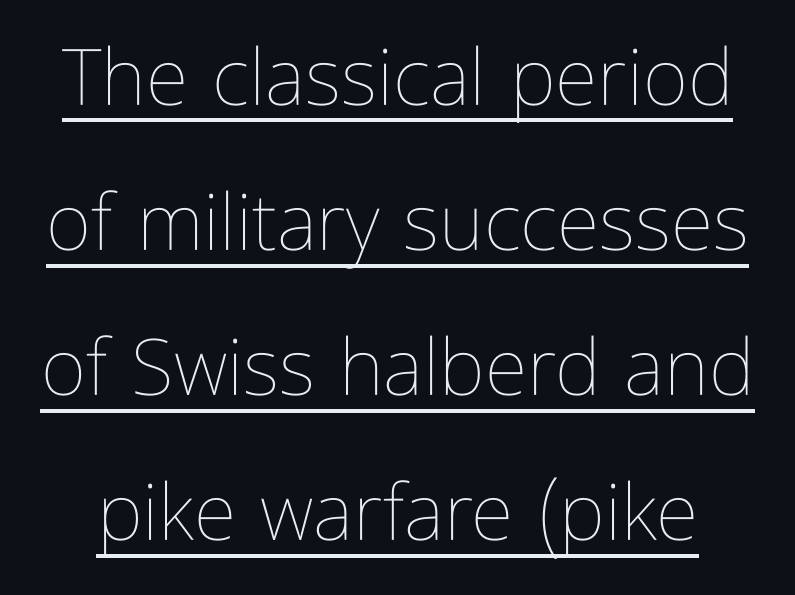
{"italic": "no", "bold": "no", "weight": "thin", "width": "condensed", "stroke_contrast": "low", "x_height": "medium", "monospaced": "no", "underline": "yes", "line_spacing_ratio": 1.86, "letter_spacing": "normal", "letter_spacing_em": 0.0, "glyph_px": 78}
